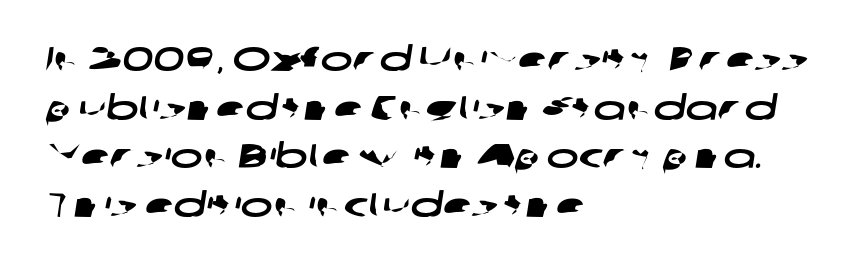
The image shows 34 px wide sans-serif type; set left-aligned, normal line spacing (1.43x), normal letter spacing, not underlined; low stroke contrast and a medium x-height.
